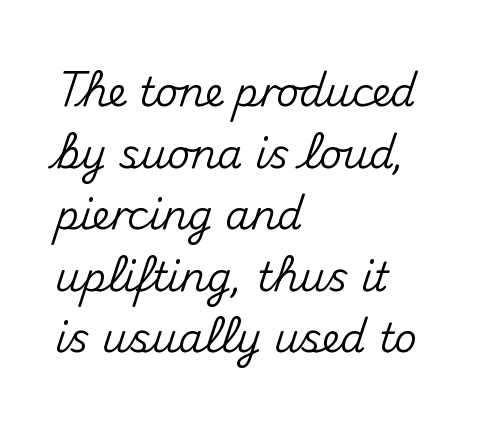
The image shows 40 px sans-serif type; set left-aligned, normal line spacing (1.54x), normal letter spacing, not underlined; medium stroke contrast and a small x-height.
